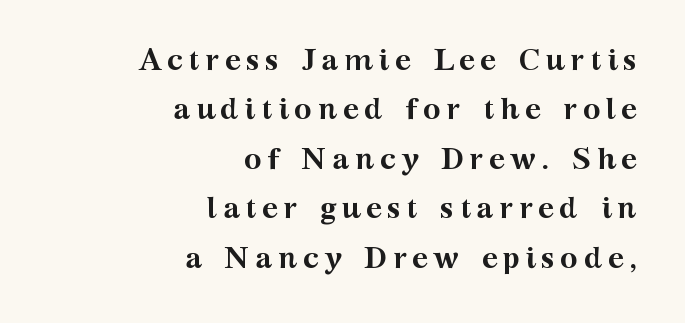
The image shows 30 px semibold, wide serif type, upright; set right-aligned, normal line spacing (1.65x), not underlined; medium stroke contrast and a medium x-height.
